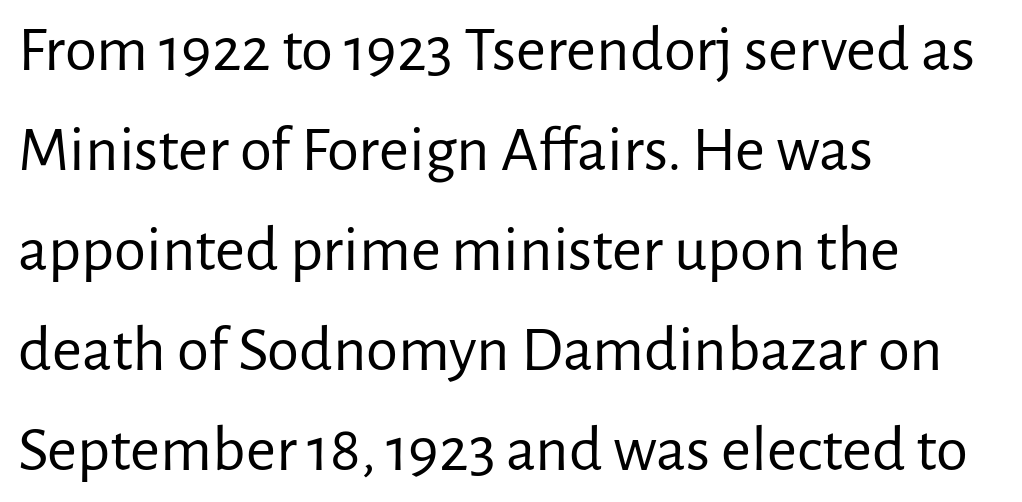
The image shows 65 px regular-weight sans-serif type, upright; set left-aligned, normal line spacing (1.54x), normal letter spacing, not underlined; low stroke contrast and a medium x-height.
